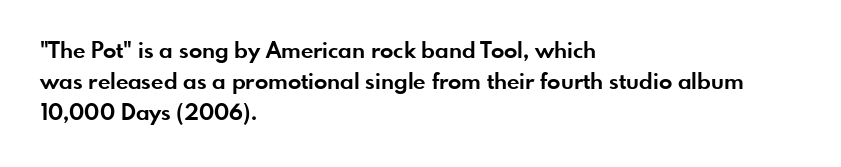
Q: Is the text bold? A: Yes.
Q: Is the text italic (slanted)? A: No, it is upright.
Q: Is the text underlined? A: No.
Q: How is the paragraph aligned? A: Left-aligned.
Q: Is the spacing between letters normal or unusually wide? A: Normal.
Q: Is the spacing between lines tight, normal or loose? A: Normal.
